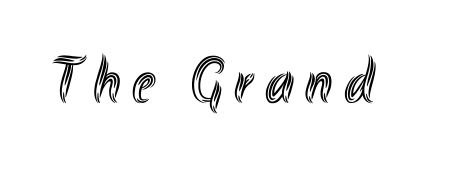
Nobody drew a line under any word here. The letters advance in unequal steps, a hallmark of proportional type.
